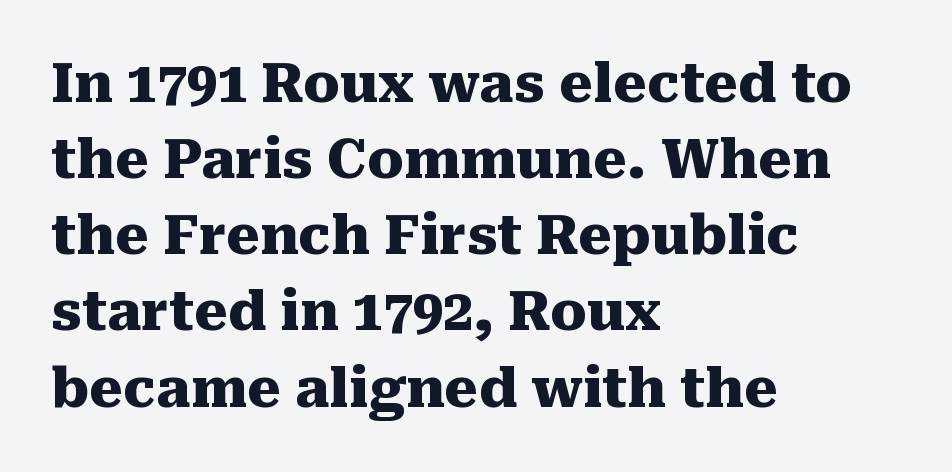
The image shows 54 px heavy serif type, upright; set left-aligned, normal line spacing (1.41x), normal letter spacing, not underlined; medium stroke contrast and a medium x-height.
